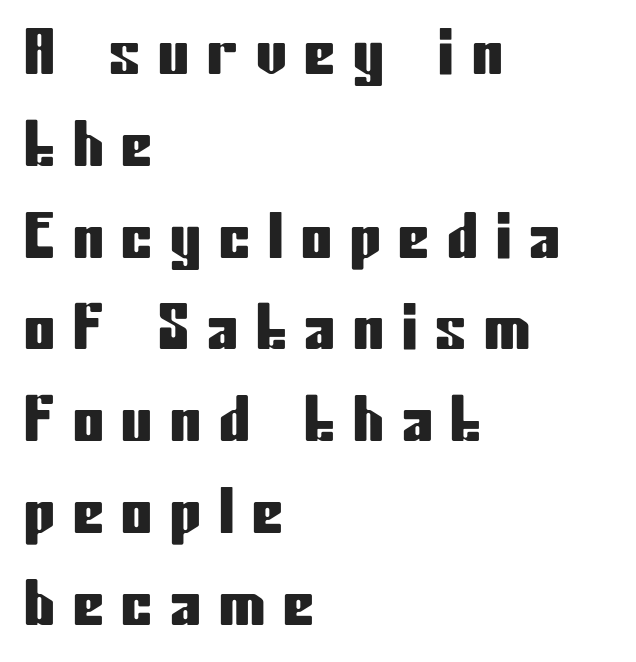
The image shows 62 px condensed sans-serif type, upright; set left-aligned, normal line spacing (1.48x), unusually wide letter spacing (+0.29 em), not underlined; low stroke contrast and a medium x-height.
